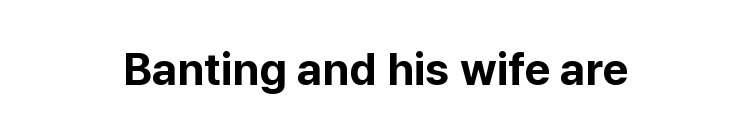
The image shows 45 px bold sans-serif type, upright; set normal letter spacing, not underlined; low stroke contrast and a medium x-height.
